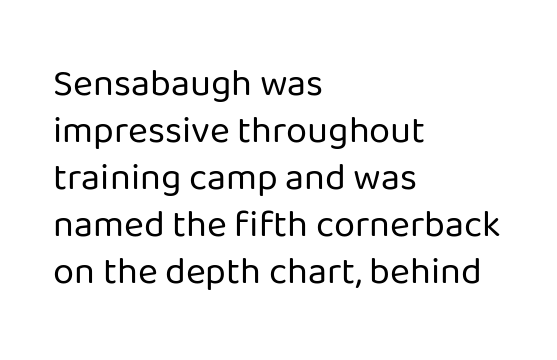
{"serif": "no", "italic": "no", "bold": "no", "weight": "regular", "width": "normal", "stroke_contrast": "low", "x_height": "medium", "monospaced": "no", "underline": "no", "align": "left", "line_spacing_ratio": 1.24, "letter_spacing": "normal", "letter_spacing_em": 0.0, "glyph_px": 38}
